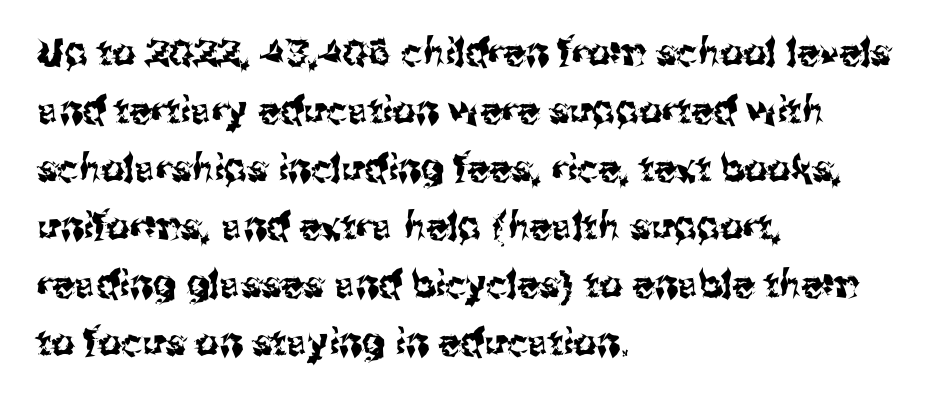
Q: Is the text italic (slanted)? A: No, it is upright.
Q: Is the typeface a serif or a sans-serif typeface? A: Sans-serif.
Q: Is the text underlined? A: No.
Q: How is the paragraph aligned? A: Left-aligned.
Q: Is the spacing between letters normal or unusually wide? A: Normal.
Q: Is the spacing between lines tight, normal or loose? A: Normal.
Q: Width (condensed, normal, or wide)? A: Normal.
Q: Stroke contrast? A: Medium.
Q: x-height? A: Medium.
Q: Monospaced? A: No.
